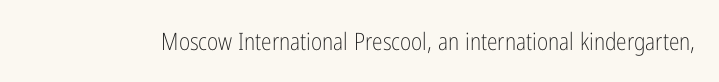
Only glyphs here, with clear space below each row. Notice how the stems are strictly vertical — no italics here. Between one letter and the next there's only the usual sliver of space. Is this a heavy cut? Hardly; it is regular or lighter.
